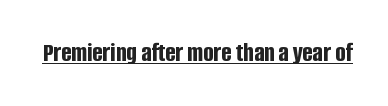
{"italic": "no", "bold": "yes", "underline": "yes", "letter_spacing": "normal", "letter_spacing_em": 0.0, "glyph_px": 27}
